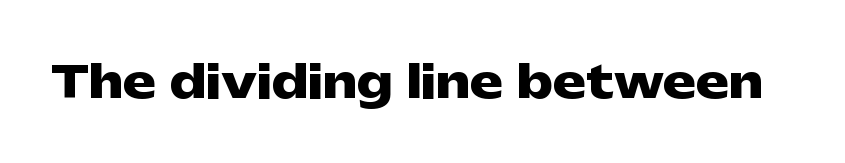
Do the characters align in a grid? No, the font is proportional. Students, this is bold: see how much ink each stroke carries. Ordinary non-slanted type is in use. Only glyphs here, with clear space below each row. These lines keep a tight, regular rhythm from letter to letter.
